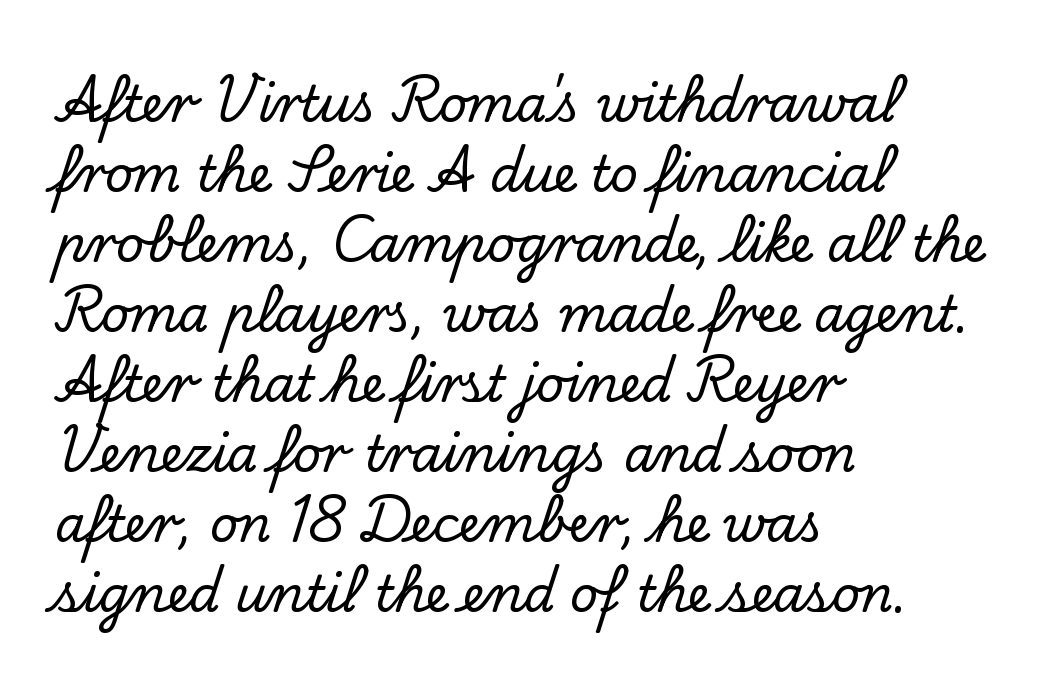
Notice how descenders clear the ascenders below comfortably — that's standard leading. Line starts are locked; line ends wander. The passage shown has conventional tracking throughout. Varying glyph widths throughout — classic text-font behaviour. Unlike a clean sans, this face finishes its strokes with serifs.
